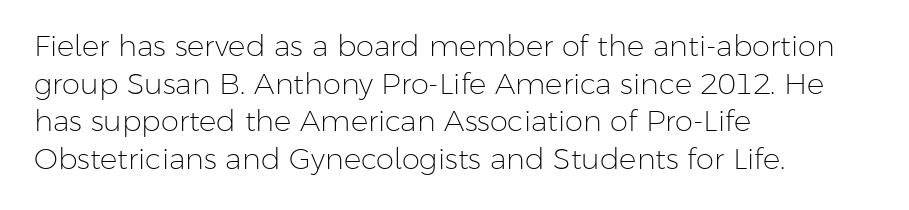
Q: Is the text bold? A: No.
Q: Is the text italic (slanted)? A: No, it is upright.
Q: Is the typeface a serif or a sans-serif typeface? A: Sans-serif.
Q: Is the text underlined? A: No.
Q: How is the paragraph aligned? A: Left-aligned.
Q: Is the spacing between letters normal or unusually wide? A: Normal.
Q: Is the spacing between lines tight, normal or loose? A: Normal.
Q: Width (condensed, normal, or wide)? A: Normal.
Q: Stroke contrast? A: Low.
Q: x-height? A: Medium.
Q: Monospaced? A: No.
